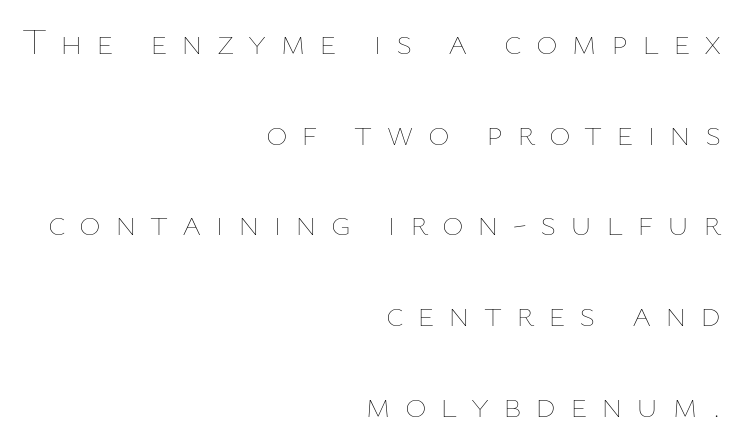
Q: Is the text bold? A: No.
Q: Is the text italic (slanted)? A: No, it is upright.
Q: Is the text underlined? A: No.
Q: How is the paragraph aligned? A: Right-aligned.
Q: Is the spacing between letters normal or unusually wide? A: Unusually wide.
Q: Is the spacing between lines tight, normal or loose? A: Loose.
Q: Width (condensed, normal, or wide)? A: Normal.
Q: Stroke contrast? A: Low.
Q: x-height? A: Medium.
Q: Monospaced? A: No.
